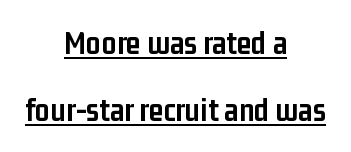
{"serif": "no", "italic": "no", "bold": "yes", "weight": "semibold", "width": "condensed", "stroke_contrast": "low", "x_height": "medium", "monospaced": "no", "underline": "yes", "align": "center", "line_spacing": "loose", "line_spacing_ratio": 2.02, "letter_spacing": "normal", "letter_spacing_em": 0.0, "glyph_px": 33}
